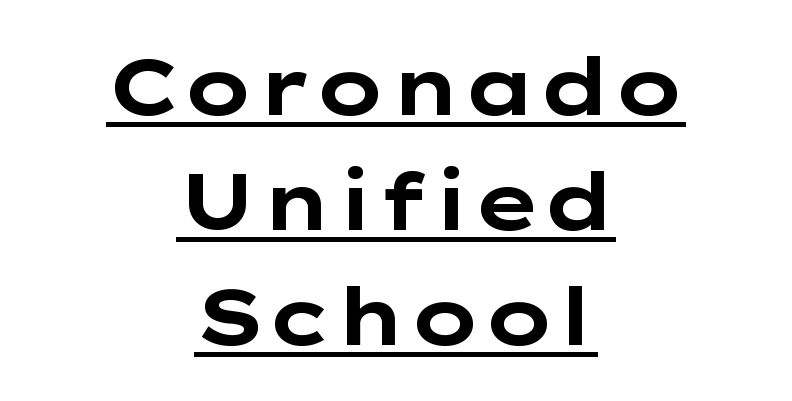
Q: Is the text bold? A: Yes.
Q: Is the text italic (slanted)? A: No, it is upright.
Q: Is the typeface a serif or a sans-serif typeface? A: Sans-serif.
Q: Is the text underlined? A: Yes.
Q: How is the paragraph aligned? A: Centered.
Q: Is the spacing between letters normal or unusually wide? A: Normal.
Q: Is the spacing between lines tight, normal or loose? A: Normal.
Q: Width (condensed, normal, or wide)? A: Wide.
Q: Stroke contrast? A: Low.
Q: x-height? A: Medium.
Q: Monospaced? A: No.
